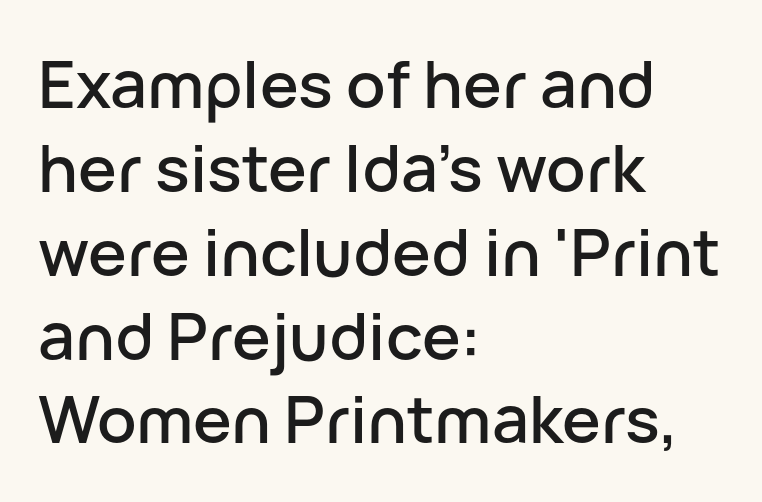
{"serif": "no", "italic": "no", "width": "normal", "stroke_contrast": "low", "x_height": "medium", "monospaced": "no", "underline": "no", "align": "left", "line_spacing": "normal", "line_spacing_ratio": 1.29, "letter_spacing": "normal", "letter_spacing_em": 0.0, "glyph_px": 65}
